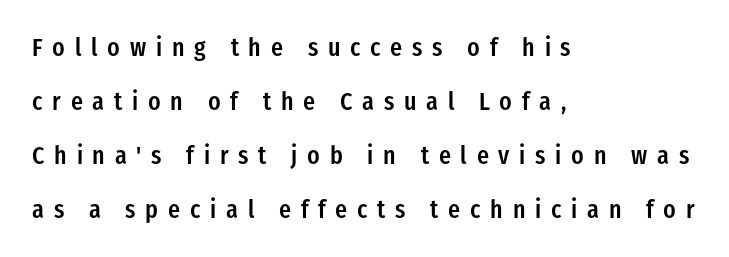
{"italic": "no", "bold": "semi", "underline": "no", "align": "left", "line_spacing": "loose", "line_spacing_ratio": 2.16, "letter_spacing": "wide", "letter_spacing_em": 0.39, "glyph_px": 25}
